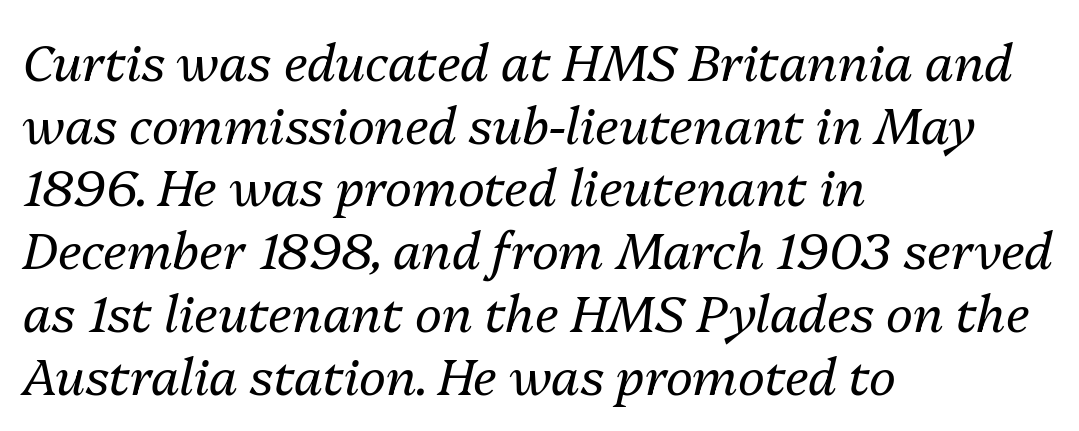
Q: Is the text bold? A: No.
Q: Is the text italic (slanted)? A: Yes, it leans right by about 13 degrees.
Q: Is the text underlined? A: No.
Q: How is the paragraph aligned? A: Left-aligned.
Q: Is the spacing between letters normal or unusually wide? A: Normal.
Q: Width (condensed, normal, or wide)? A: Normal.
Q: Stroke contrast? A: Medium.
Q: x-height? A: Medium.
Q: Monospaced? A: No.
